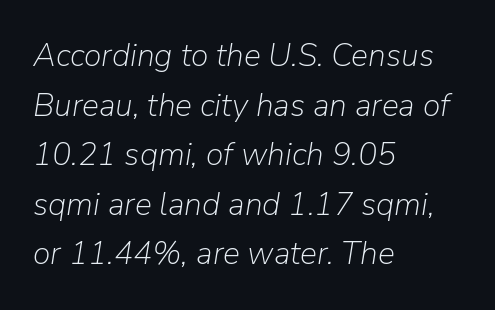
The image shows 32 px light type, italic (leaning right); set left-aligned, normal line spacing (1.55x), normal letter spacing, not underlined; low stroke contrast and a medium x-height.
